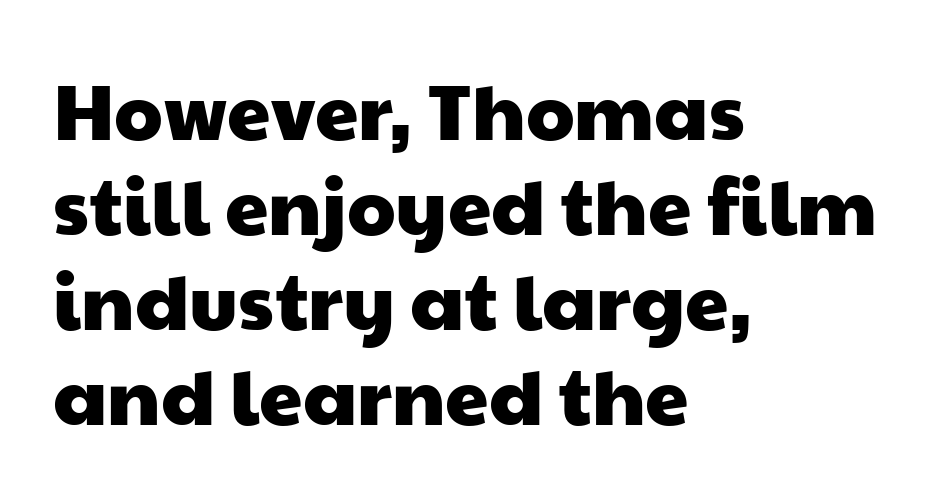
Spacing between characters is what you'd get straight out of the box. The string is rendered with underlining switched off. In CSS terms this would be text-align: left. No feet cap the strokes, marking this as sans-serif type.
